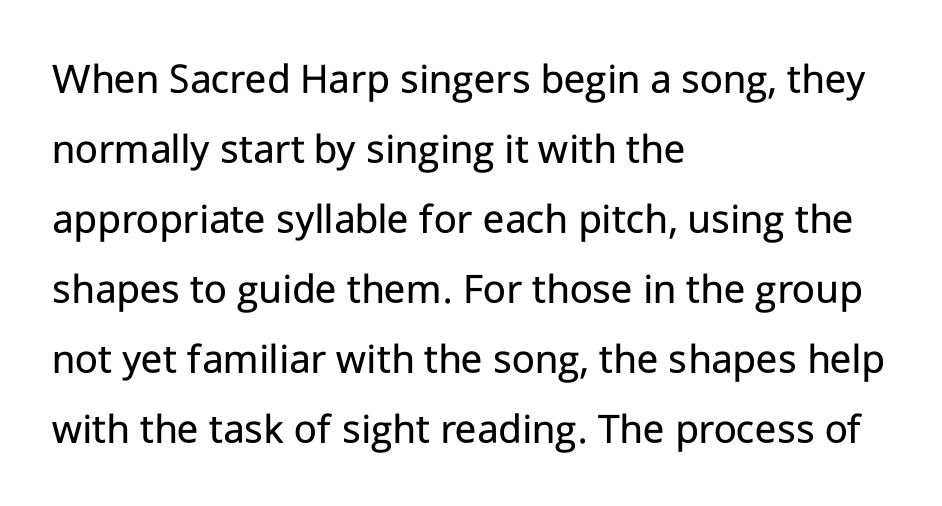
The image shows 44 px regular-weight sans-serif type, upright; set left-aligned, normal line spacing (1.59x), normal letter spacing, not underlined; low stroke contrast and a medium x-height.
